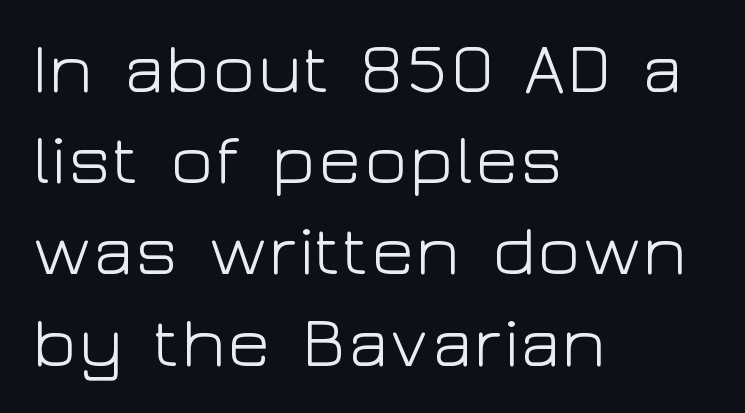
The image shows 73 px light, wide sans-serif type, upright; set left-aligned, normal line spacing (1.25x), normal letter spacing, not underlined; low stroke contrast and a medium x-height.
